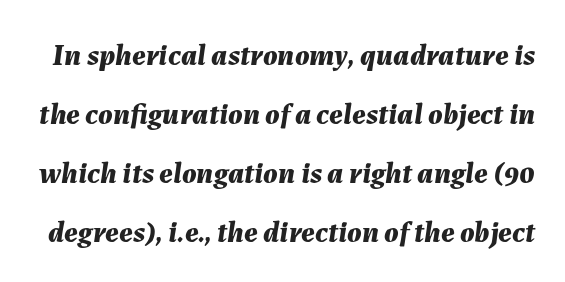
Q: Is the text bold? A: Yes.
Q: Is the text italic (slanted)? A: Yes, it leans right by about 7 degrees.
Q: Is the text underlined? A: No.
Q: Is the spacing between letters normal or unusually wide? A: Normal.
Q: Is the spacing between lines tight, normal or loose? A: Loose.
Q: Width (condensed, normal, or wide)? A: Normal.
Q: Stroke contrast? A: Medium.
Q: x-height? A: Medium.
Q: Monospaced? A: No.
